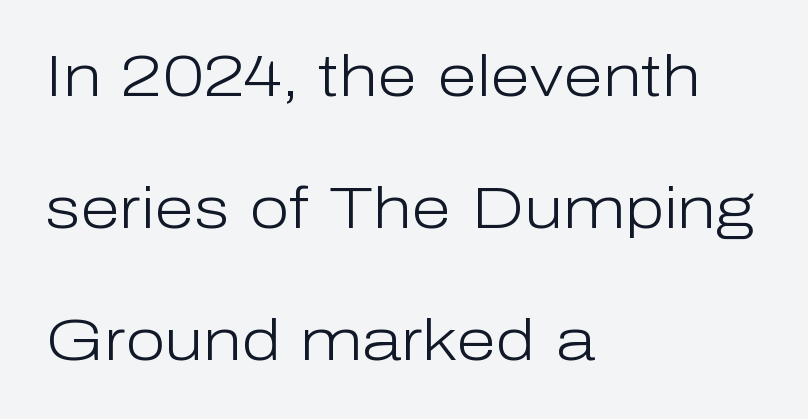
{"serif": "no", "italic": "no", "bold": "no", "weight": "light", "width": "normal", "stroke_contrast": "low", "x_height": "medium", "monospaced": "no", "underline": "no", "align": "left", "line_spacing": "loose", "line_spacing_ratio": 2.28, "letter_spacing": "normal", "letter_spacing_em": 0.0, "glyph_px": 58}
